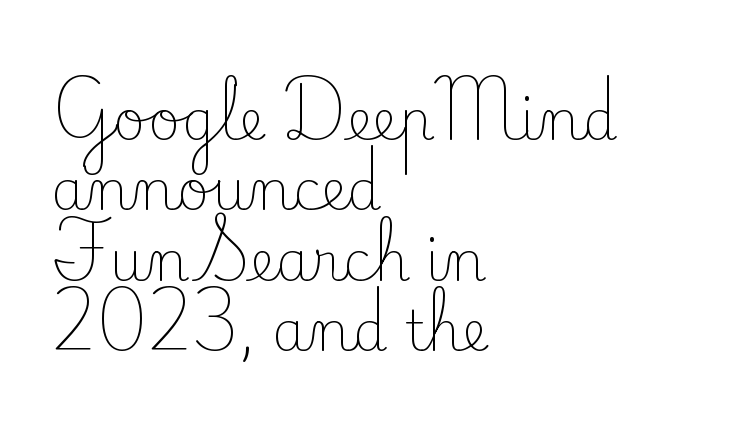
The image shows 55 px light serif type, upright; set left-aligned, normal line spacing (1.28x), normal letter spacing, not underlined; low stroke contrast and a small x-height.
